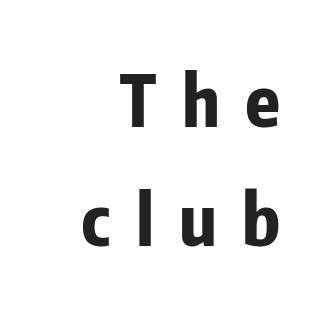
{"serif": "no", "italic": "no", "bold": "yes", "weight": "bold", "width": "condensed", "stroke_contrast": "low", "x_height": "medium", "monospaced": "no", "underline": "no", "align": "right", "line_spacing": "normal", "line_spacing_ratio": 1.67, "letter_spacing": "wide", "letter_spacing_em": 0.35, "glyph_px": 71}
